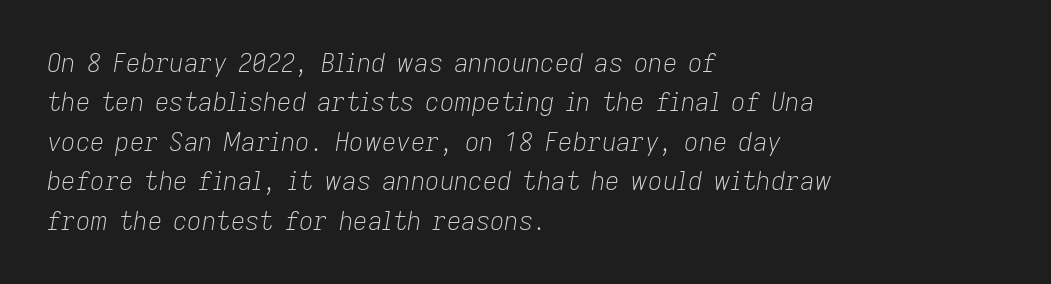
Q: Is the text bold? A: No.
Q: Is the text italic (slanted)? A: Yes, it leans right by about 9 degrees.
Q: Is the text underlined? A: No.
Q: How is the paragraph aligned? A: Left-aligned.
Q: Is the spacing between letters normal or unusually wide? A: Normal.
Q: Is the spacing between lines tight, normal or loose? A: Normal.
